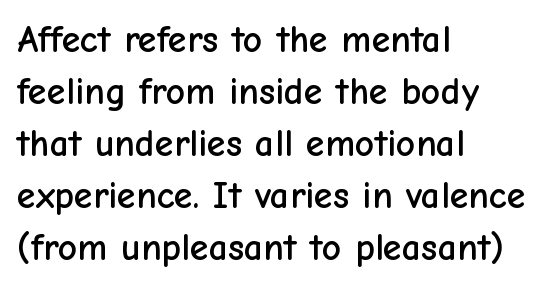
The image shows 38 px sans-serif type, upright; set left-aligned, normal line spacing (1.37x), normal letter spacing, not underlined; low stroke contrast and a medium x-height.
